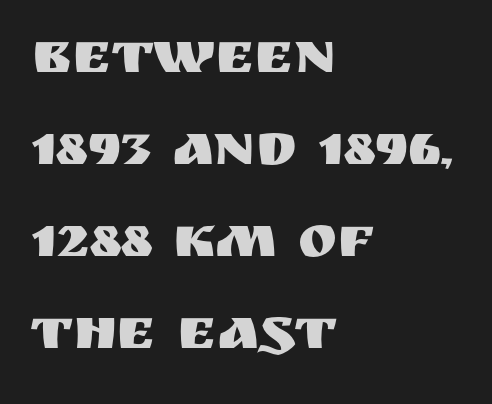
The image shows 59 px sans-serif type, upright; set left-aligned, normal line spacing (1.56x), normal letter spacing, not underlined; medium stroke contrast and a large x-height.
